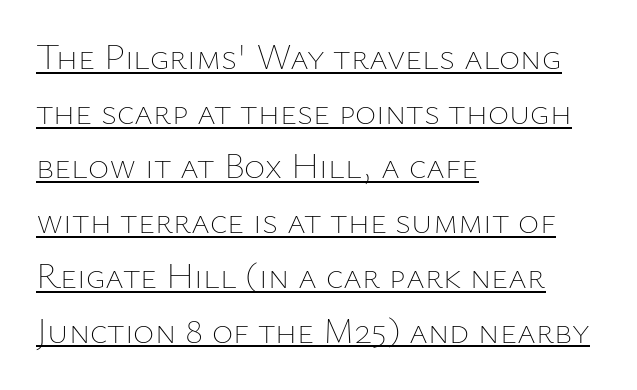
{"italic": "no", "bold": "no", "weight": "thin", "width": "normal", "stroke_contrast": "low", "x_height": "medium", "monospaced": "no", "underline": "yes", "align": "left", "line_spacing": "normal", "line_spacing_ratio": 1.52, "letter_spacing": "normal", "letter_spacing_em": 0.0, "glyph_px": 36}
